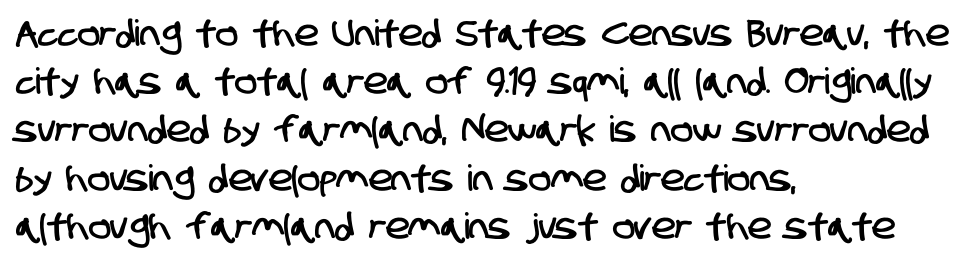
The image shows 36 px condensed sans-serif type; set left-aligned, normal line spacing (1.34x), normal letter spacing, not underlined; low stroke contrast and a large x-height.
